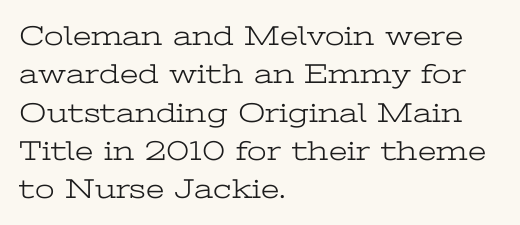
Q: Is the text bold? A: No.
Q: Is the text italic (slanted)? A: No, it is upright.
Q: Is the typeface a serif or a sans-serif typeface? A: Serif.
Q: Is the text underlined? A: No.
Q: How is the paragraph aligned? A: Left-aligned.
Q: Is the spacing between letters normal or unusually wide? A: Normal.
Q: Is the spacing between lines tight, normal or loose? A: Normal.
Q: Width (condensed, normal, or wide)? A: Wide.
Q: Stroke contrast? A: Low.
Q: x-height? A: Medium.
Q: Monospaced? A: No.
